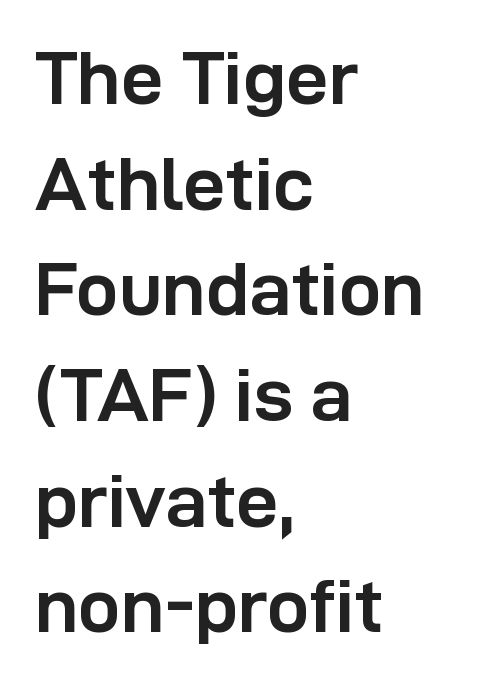
The image shows 76 px semibold sans-serif type, upright; set left-aligned, normal line spacing (1.39x), normal letter spacing, not underlined; low stroke contrast and a medium x-height.
